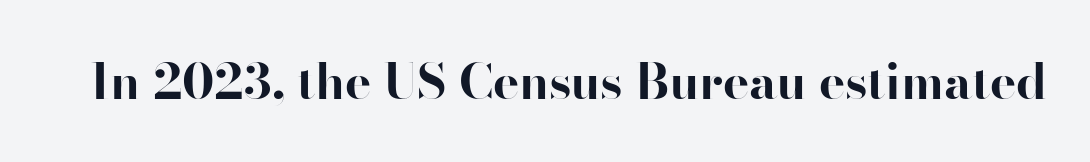
Q: Is the text bold? A: Yes.
Q: Is the text italic (slanted)? A: No, it is upright.
Q: Is the typeface a serif or a sans-serif typeface? A: Sans-serif.
Q: Is the text underlined? A: No.
Q: Is the spacing between letters normal or unusually wide? A: Normal.
Q: Width (condensed, normal, or wide)? A: Normal.
Q: Stroke contrast? A: High.
Q: x-height? A: Small.
Q: Monospaced? A: No.
